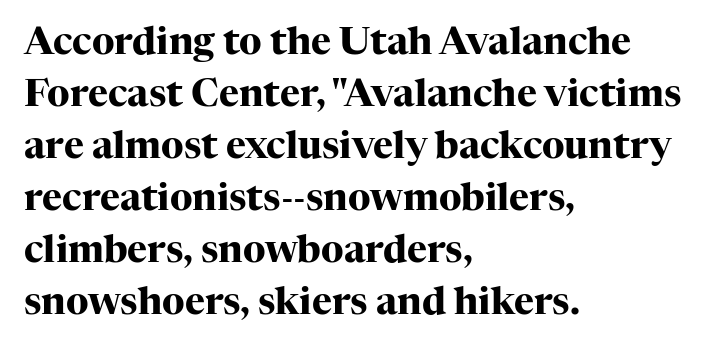
The image shows 38 px heavy serif type, upright; set left-aligned, normal line spacing (1.37x), normal letter spacing, not underlined; high stroke contrast and a medium x-height.
